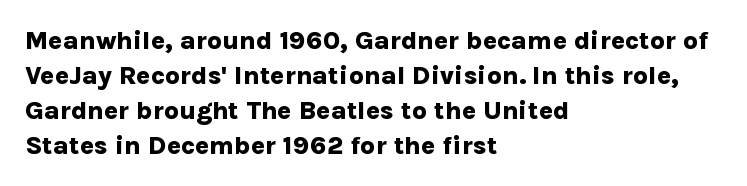
The baseline area is clear. The lines in this sample share a left origin and differ only in where they stop. The type is set solid horizontally, with unmodified tracking. Compared with typical paragraphs, the rows here are spaced about the same. Thick stems and heavy bowls — unmistakably bold. Ascenders rise straight up at ninety degrees.
